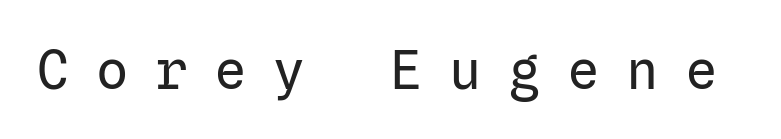
The image shows 54 px regular-weight sans-serif type, upright; set unusually wide letter spacing (+0.49 em), not underlined; low stroke contrast and a medium x-height.
